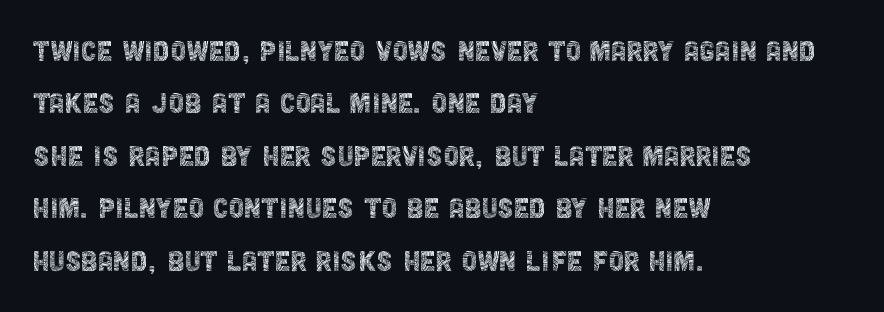
Compared with a centered layout, this one pins lines to the left instead. Successive baselines arrive at the customary interval. Nope, not italic — everything's standing straight. Caption: face not bold, strokes unweighted.
